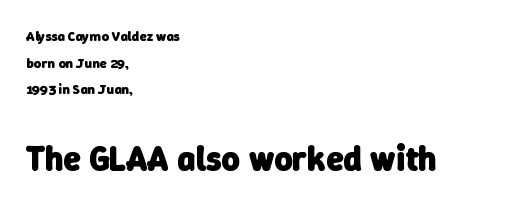
{"serif": "no", "bold": "yes", "weight": "heavy", "width": "normal", "stroke_contrast": "low", "x_height": "medium", "monospaced": "no", "underline": "no", "align": "left", "line_spacing": "loose", "line_spacing_ratio": 1.91, "letter_spacing": "normal", "letter_spacing_em": 0.0, "larger_block": "second", "size_ratio": 2.5, "glyph_px": 35}
